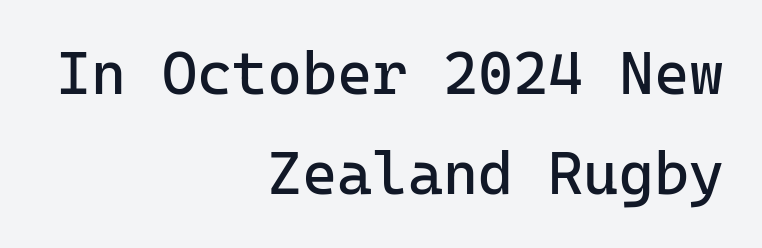
The image shows 60 px regular-weight sans-serif type, upright, monospaced; set right-aligned, normal line spacing (1.67x), normal letter spacing, not underlined; low stroke contrast and a medium x-height.
